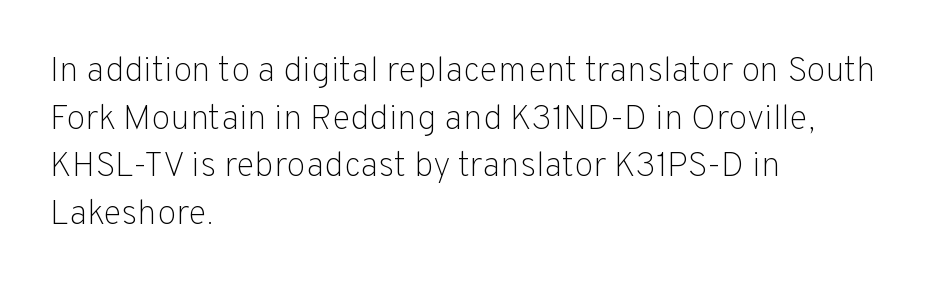
The lines in this sample share a left origin and differ only in where they stop. The area under the type is left untouched. Nope, not italic — everything's standing straight. The cut favours lightness, reaching ordinary text weight at its darkest.
